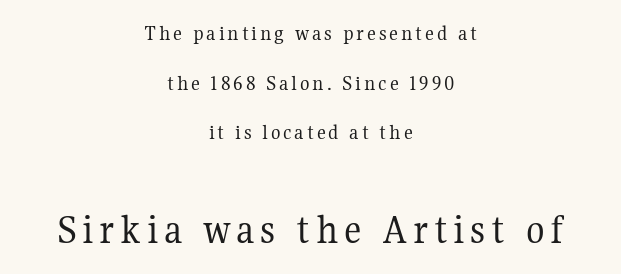
The image shows 43 px regular-weight serif type, upright; set centered, loose line spacing (2.26x), not underlined; the second (bottom) block is 1.95x larger; medium stroke contrast and a medium x-height.
